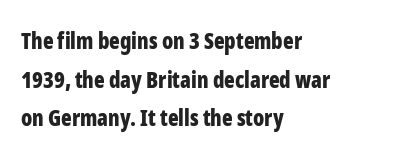
{"italic": "no", "bold": "yes", "underline": "no", "align": "left", "line_spacing_ratio": 1.76, "letter_spacing": "normal", "letter_spacing_em": 0.0, "glyph_px": 22}
